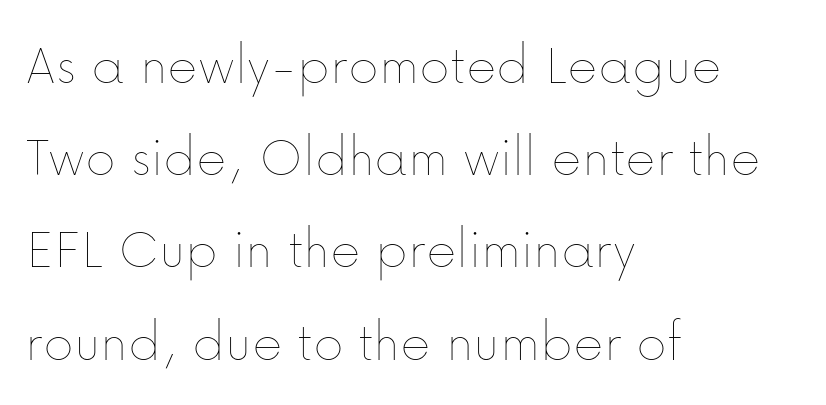
{"italic": "no", "bold": "no", "weight": "thin", "width": "normal", "stroke_contrast": "low", "x_height": "medium", "monospaced": "no", "underline": "no", "align": "left", "line_spacing": "normal", "line_spacing_ratio": 1.59, "letter_spacing": "normal", "letter_spacing_em": 0.0, "glyph_px": 58}
